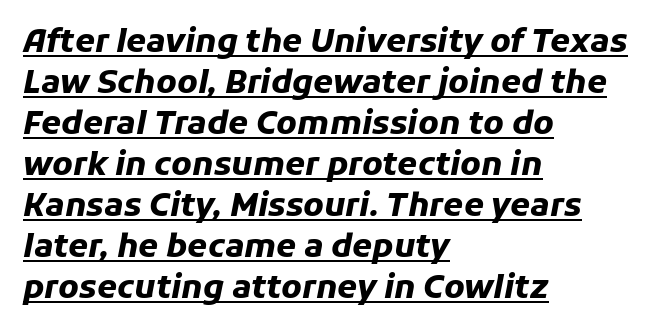
The image shows 32 px heavy type, italic (leaning right); set left-aligned, normal line spacing (1.28x), normal letter spacing, underlined; low stroke contrast and a medium x-height.
